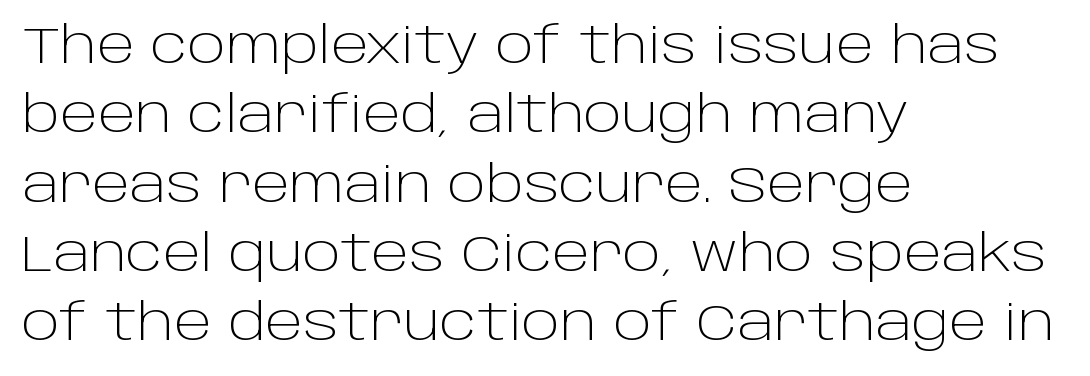
Q: Is the text bold? A: No.
Q: Is the text italic (slanted)? A: No, it is upright.
Q: Is the typeface a serif or a sans-serif typeface? A: Sans-serif.
Q: Is the text underlined? A: No.
Q: How is the paragraph aligned? A: Left-aligned.
Q: Is the spacing between letters normal or unusually wide? A: Normal.
Q: Is the spacing between lines tight, normal or loose? A: Normal.
Q: Width (condensed, normal, or wide)? A: Normal.
Q: Stroke contrast? A: Low.
Q: x-height? A: Large.
Q: Monospaced? A: No.
